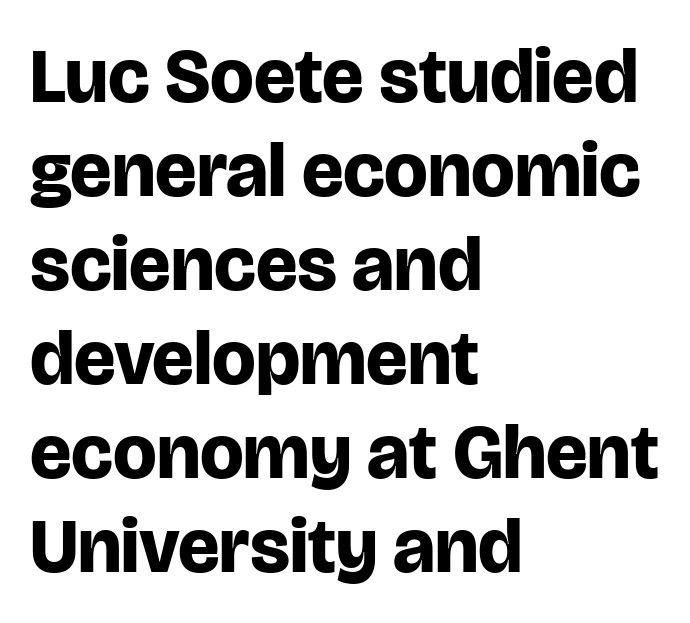
Q: Is the text bold? A: Yes.
Q: Is the text italic (slanted)? A: No, it is upright.
Q: Is the typeface a serif or a sans-serif typeface? A: Sans-serif.
Q: Is the text underlined? A: No.
Q: How is the paragraph aligned? A: Left-aligned.
Q: Is the spacing between letters normal or unusually wide? A: Normal.
Q: Width (condensed, normal, or wide)? A: Normal.
Q: Stroke contrast? A: Low.
Q: x-height? A: Large.
Q: Monospaced? A: No.
